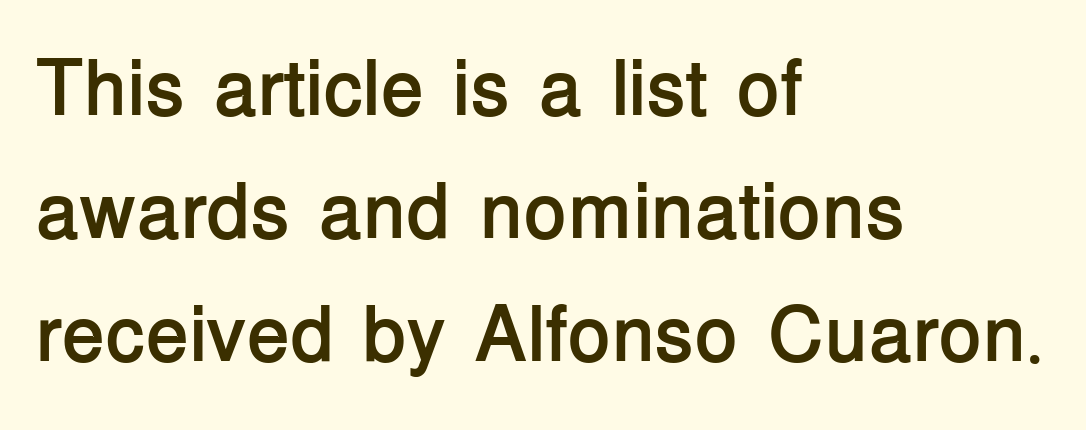
The image shows 79 px semibold sans-serif type, upright; set left-aligned, normal line spacing (1.56x), normal letter spacing, not underlined; low stroke contrast and a medium x-height.
